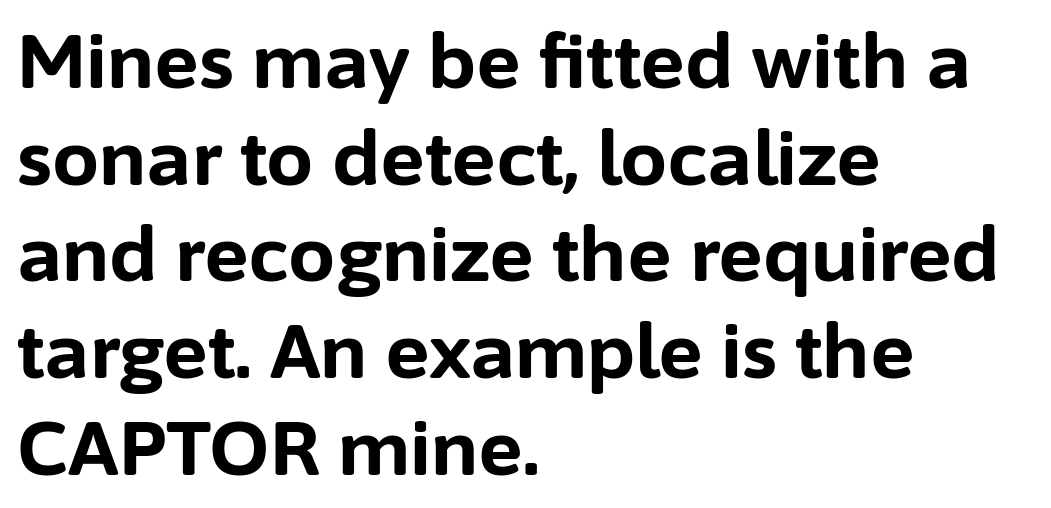
Q: Is the text bold? A: Yes.
Q: Is the text italic (slanted)? A: No, it is upright.
Q: Is the typeface a serif or a sans-serif typeface? A: Sans-serif.
Q: Is the text underlined? A: No.
Q: How is the paragraph aligned? A: Left-aligned.
Q: Is the spacing between letters normal or unusually wide? A: Normal.
Q: Is the spacing between lines tight, normal or loose? A: Normal.
Q: Width (condensed, normal, or wide)? A: Normal.
Q: Stroke contrast? A: Low.
Q: x-height? A: Medium.
Q: Monospaced? A: No.
